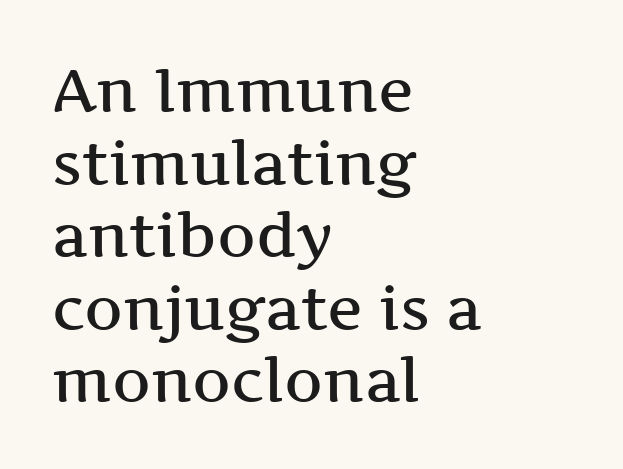
The image shows 60 px semibold, wide serif type, upright; set left-aligned, line spacing 1.21x, normal letter spacing, not underlined; medium stroke contrast and a medium x-height.
